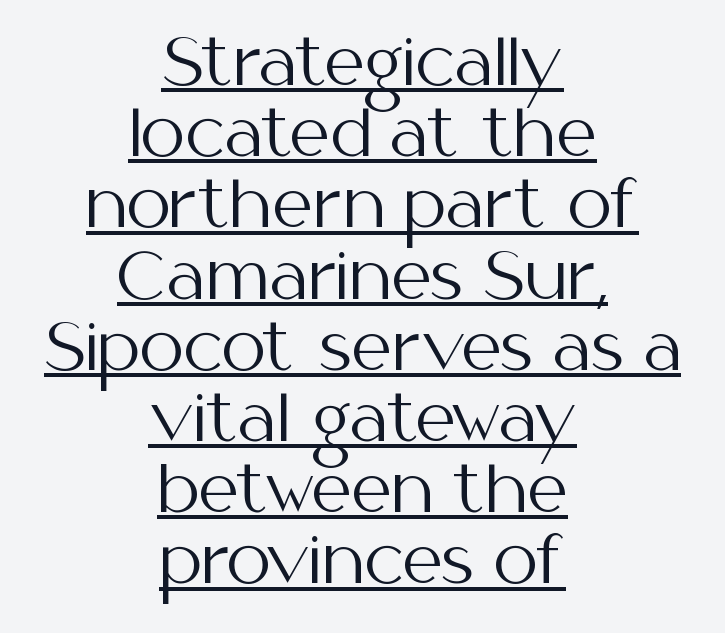
Q: Is the text bold? A: No.
Q: Is the text italic (slanted)? A: No, it is upright.
Q: Is the typeface a serif or a sans-serif typeface? A: Sans-serif.
Q: Is the text underlined? A: Yes.
Q: How is the paragraph aligned? A: Centered.
Q: Is the spacing between letters normal or unusually wide? A: Normal.
Q: Is the spacing between lines tight, normal or loose? A: Tight.
Q: Width (condensed, normal, or wide)? A: Normal.
Q: Stroke contrast? A: Medium.
Q: x-height? A: Medium.
Q: Monospaced? A: No.
